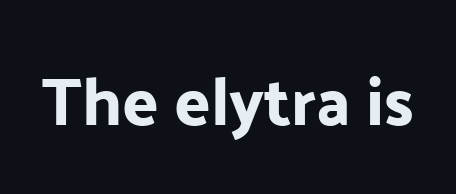
{"serif": "no", "italic": "no", "width": "normal", "stroke_contrast": "low", "x_height": "medium", "monospaced": "no", "underline": "no", "letter_spacing": "normal", "letter_spacing_em": 0.0, "glyph_px": 67}
